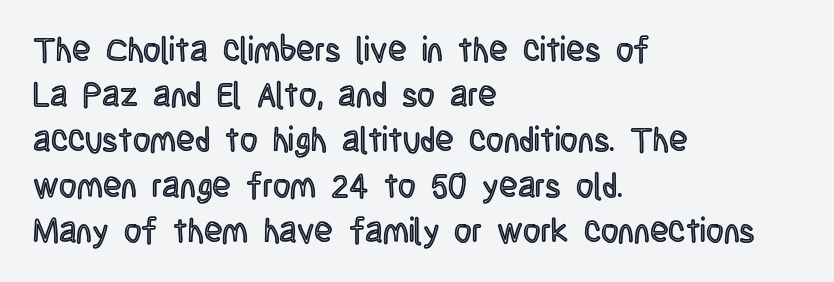
Q: Is the text italic (slanted)? A: No, it is upright.
Q: Is the text underlined? A: No.
Q: How is the paragraph aligned? A: Left-aligned.
Q: Is the spacing between letters normal or unusually wide? A: Normal.
Q: Is the spacing between lines tight, normal or loose? A: Normal.
Q: Width (condensed, normal, or wide)? A: Condensed.
Q: x-height? A: Large.
Q: Monospaced? A: No.
